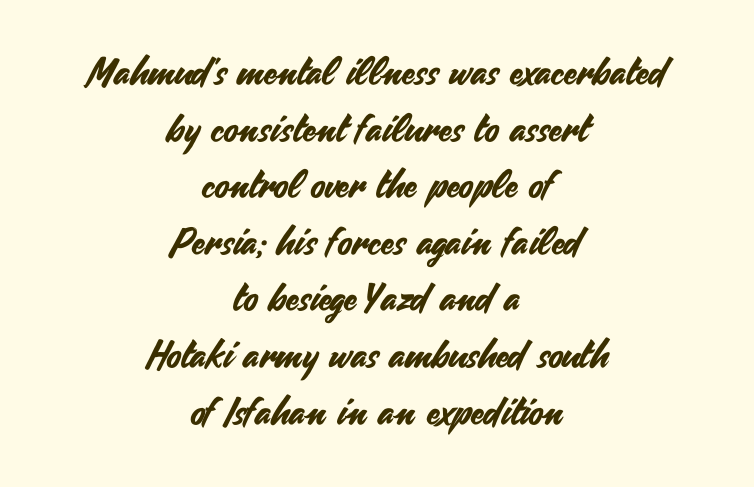
{"serif": "no", "width": "normal", "stroke_contrast": "medium", "x_height": "small", "monospaced": "no", "underline": "no", "align": "center", "line_spacing": "normal", "line_spacing_ratio": 1.49, "letter_spacing": "normal", "letter_spacing_em": 0.0, "glyph_px": 38}
